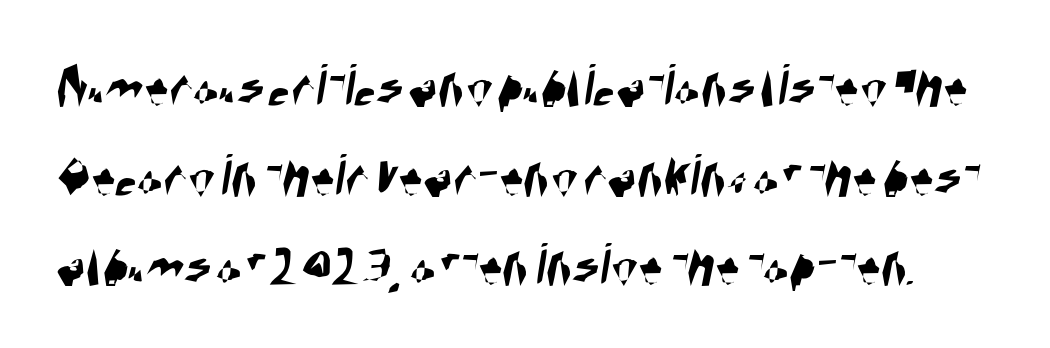
The image shows 61 px condensed sans-serif type; set normal line spacing (1.47x), normal letter spacing, not underlined; high stroke contrast and a large x-height.
